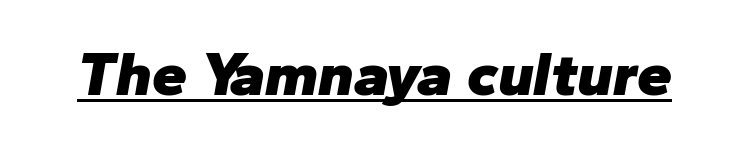
Q: Is the text bold? A: Yes.
Q: Is the text italic (slanted)? A: Yes, it leans right by about 10 degrees.
Q: Is the text underlined? A: Yes.
Q: Is the spacing between letters normal or unusually wide? A: Normal.
Q: Width (condensed, normal, or wide)? A: Normal.
Q: Stroke contrast? A: Low.
Q: x-height? A: Medium.
Q: Monospaced? A: No.
